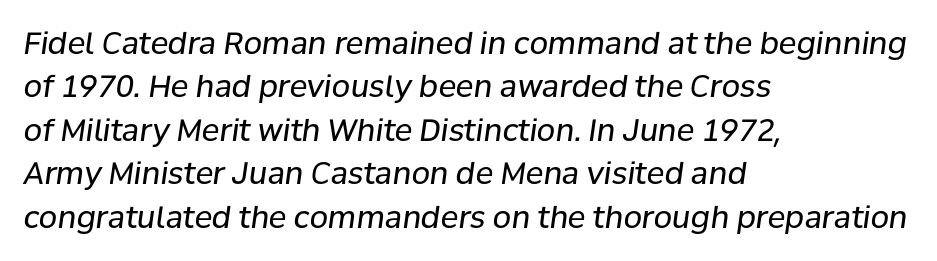
The image shows 30 px regular-weight type, italic (leaning right); set left-aligned, normal line spacing (1.45x), normal letter spacing, not underlined; low stroke contrast and a medium x-height.
